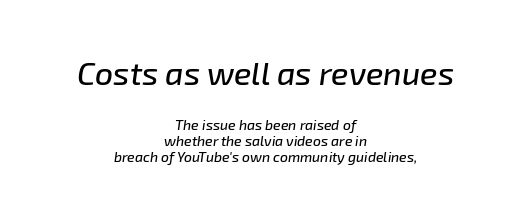
{"italic": "yes", "lean": "right", "slant_degrees": 8, "width": "normal", "stroke_contrast": "low", "x_height": "medium", "monospaced": "no", "underline": "no", "align": "center", "line_spacing_ratio": 1.16, "letter_spacing": "normal", "letter_spacing_em": 0.0, "larger_block": "first", "size_ratio": 2.29, "glyph_px": 32}
